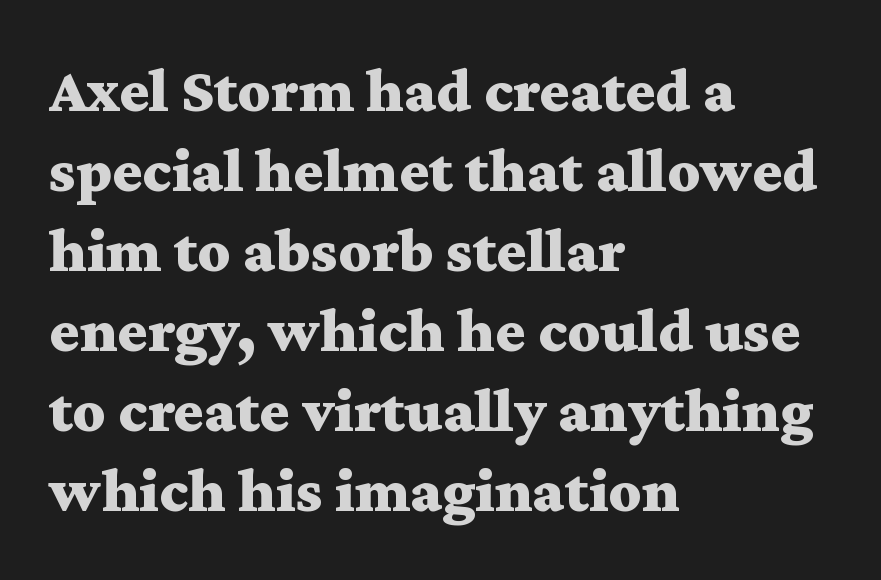
{"serif": "yes", "italic": "no", "bold": "yes", "weight": "bold", "width": "wide", "stroke_contrast": "medium", "x_height": "medium", "monospaced": "no", "underline": "no", "align": "left", "line_spacing": "normal", "line_spacing_ratio": 1.27, "letter_spacing": "normal", "letter_spacing_em": 0.0, "glyph_px": 63}
